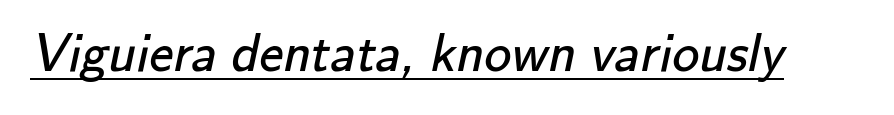
Q: Is the text bold? A: No.
Q: Is the typeface a serif or a sans-serif typeface? A: Sans-serif.
Q: Is the text underlined? A: Yes.
Q: Is the spacing between letters normal or unusually wide? A: Normal.
Q: Width (condensed, normal, or wide)? A: Normal.
Q: Stroke contrast? A: Low.
Q: x-height? A: Small.
Q: Monospaced? A: No.
